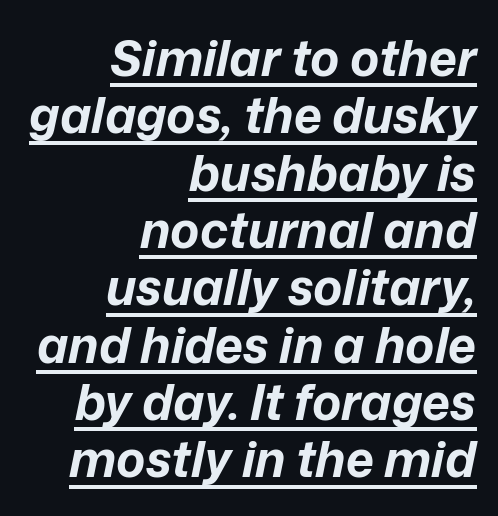
Q: Is the text bold? A: Yes.
Q: Is the text italic (slanted)? A: Yes, it leans right by about 12 degrees.
Q: Is the text underlined? A: Yes.
Q: How is the paragraph aligned? A: Right-aligned.
Q: Is the spacing between letters normal or unusually wide? A: Normal.
Q: Width (condensed, normal, or wide)? A: Normal.
Q: Stroke contrast? A: Low.
Q: x-height? A: Medium.
Q: Monospaced? A: No.
